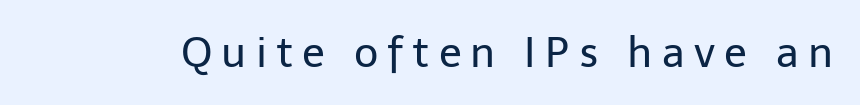
The image shows 42 px regular-weight sans-serif type, upright; set unusually wide letter spacing (+0.22 em), not underlined; low stroke contrast and a medium x-height.
